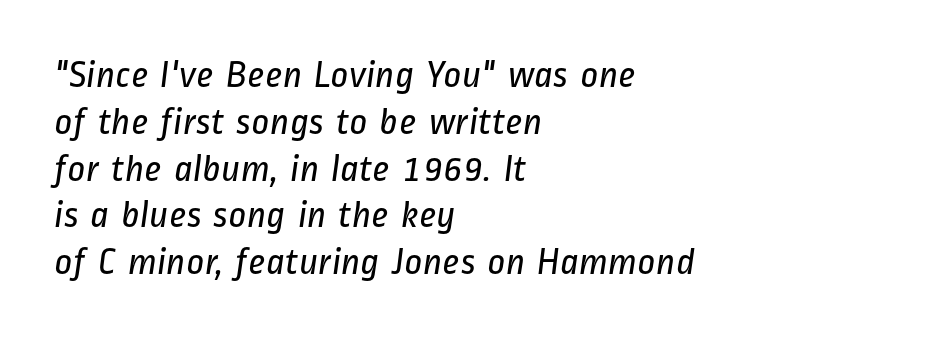
Q: Is the text bold? A: No.
Q: Is the typeface a serif or a sans-serif typeface? A: Sans-serif.
Q: Is the text underlined? A: No.
Q: How is the paragraph aligned? A: Left-aligned.
Q: Is the spacing between letters normal or unusually wide? A: Normal.
Q: Width (condensed, normal, or wide)? A: Condensed.
Q: Stroke contrast? A: Low.
Q: x-height? A: Medium.
Q: Monospaced? A: No.
